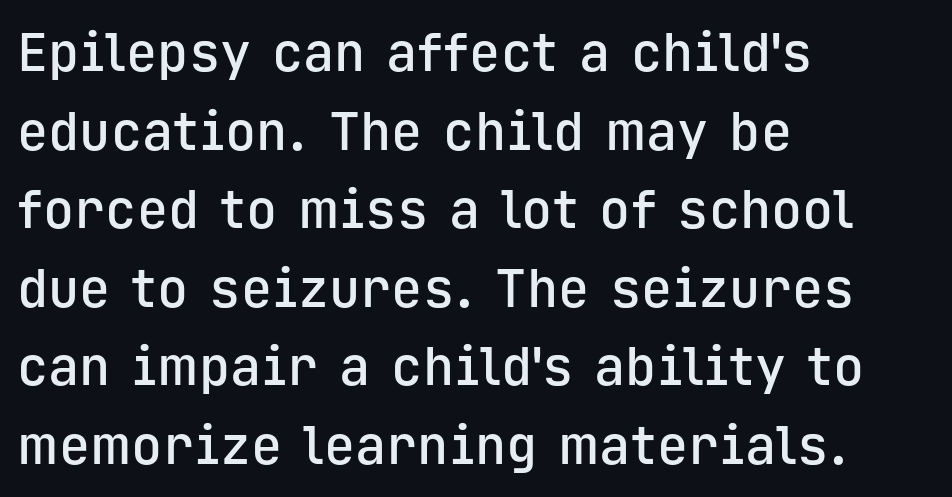
The image shows 52 px semibold sans-serif type, upright, monospaced; set left-aligned, normal line spacing (1.51x), normal letter spacing, not underlined; low stroke contrast and a medium x-height.
